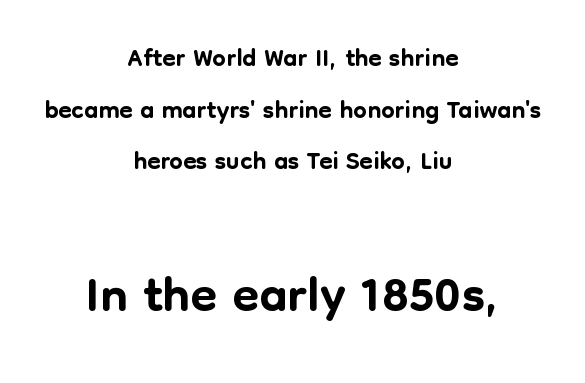
Q: Is the text italic (slanted)? A: No, it is upright.
Q: Is the typeface a serif or a sans-serif typeface? A: Sans-serif.
Q: Is the text underlined? A: No.
Q: How is the paragraph aligned? A: Centered.
Q: Is the spacing between letters normal or unusually wide? A: Normal.
Q: Is the spacing between lines tight, normal or loose? A: Normal.
Q: Which block of text is set in a larger size, the first (top) or the second (bottom)? A: The second (bottom) one.
Q: Width (condensed, normal, or wide)? A: Normal.
Q: Stroke contrast? A: Low.
Q: x-height? A: Medium.
Q: Monospaced? A: No.
